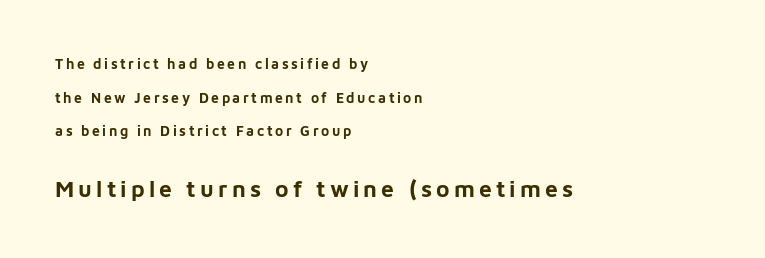
{"italic": "no", "bold": "yes", "underline": "no", "align": "left", "line_spacing": "loose", "line_spacing_ratio": 2.4, "larger_block": "second", "size_ratio": 1.64, "glyph_px": 23}
